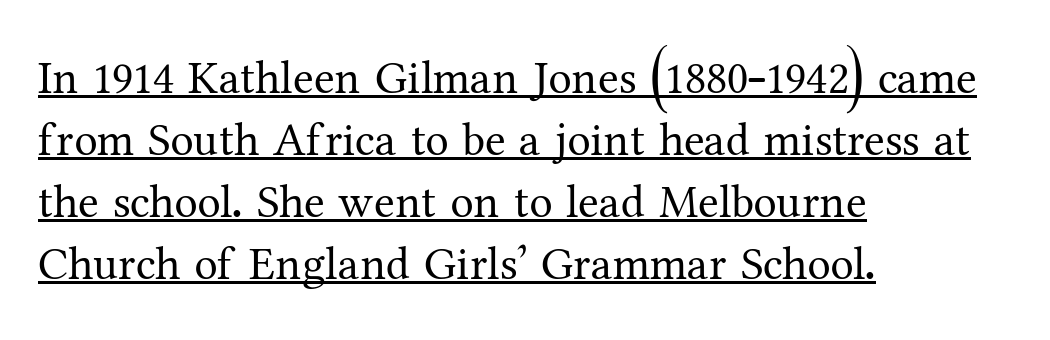
The lettering is marked with a stroke running underneath it. The line-height multiplier appears to be the usual default. The letters sit at their default tracking, neither squeezed nor spread. Is the stroke heavy? The answer is a plain regular-or-lighter. The letters stand upright; this is a roman face.
